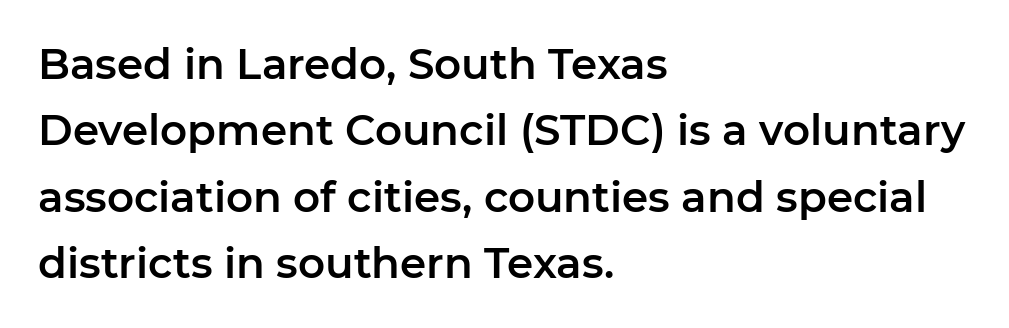
Q: Is the text italic (slanted)? A: No, it is upright.
Q: Is the typeface a serif or a sans-serif typeface? A: Sans-serif.
Q: Is the text underlined? A: No.
Q: How is the paragraph aligned? A: Left-aligned.
Q: Is the spacing between letters normal or unusually wide? A: Normal.
Q: Is the spacing between lines tight, normal or loose? A: Normal.
Q: Width (condensed, normal, or wide)? A: Normal.
Q: Stroke contrast? A: Low.
Q: x-height? A: Medium.
Q: Monospaced? A: No.
